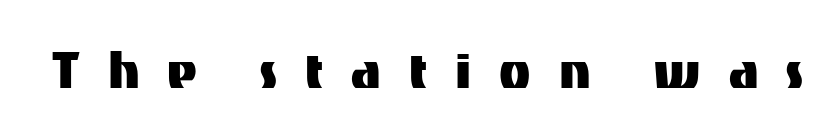
{"serif": "no", "italic": "no", "width": "normal", "stroke_contrast": "medium", "x_height": "medium", "monospaced": "no", "underline": "no", "letter_spacing": "wide", "letter_spacing_em": 0.44, "glyph_px": 64}
